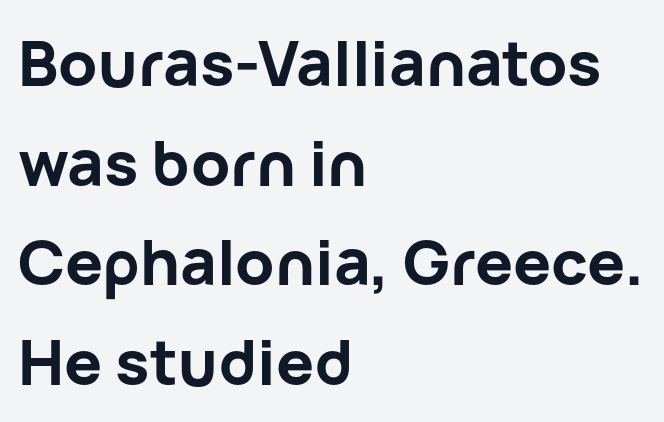
{"serif": "no", "italic": "no", "bold": "yes", "weight": "bold", "width": "normal", "stroke_contrast": "low", "x_height": "medium", "monospaced": "no", "underline": "no", "align": "left", "line_spacing": "normal", "line_spacing_ratio": 1.58, "letter_spacing": "normal", "letter_spacing_em": 0.0, "glyph_px": 63}
